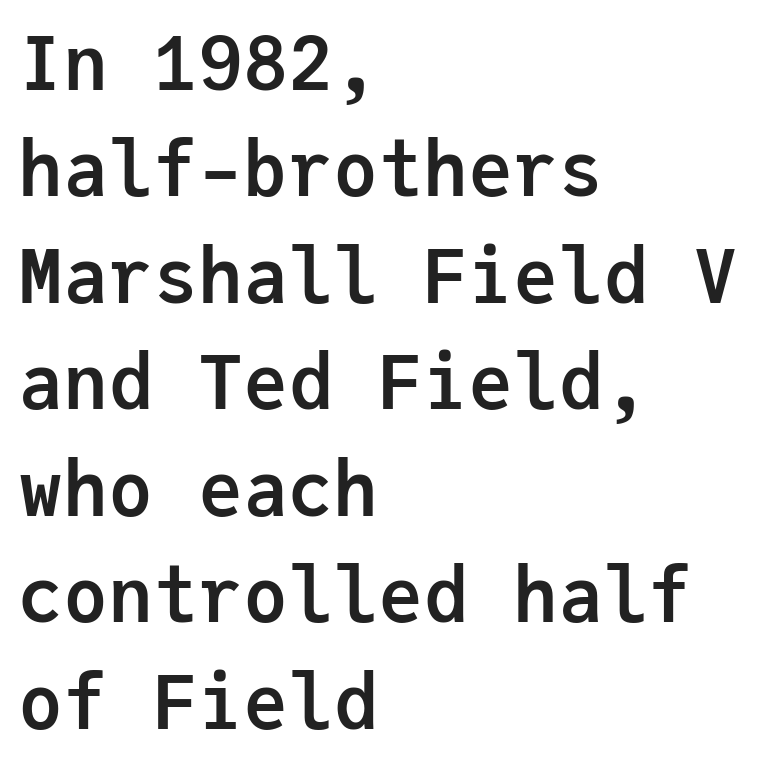
The image shows 75 px semibold sans-serif type, upright, monospaced; set left-aligned, normal line spacing (1.42x), normal letter spacing, not underlined; low stroke contrast and a medium x-height.
